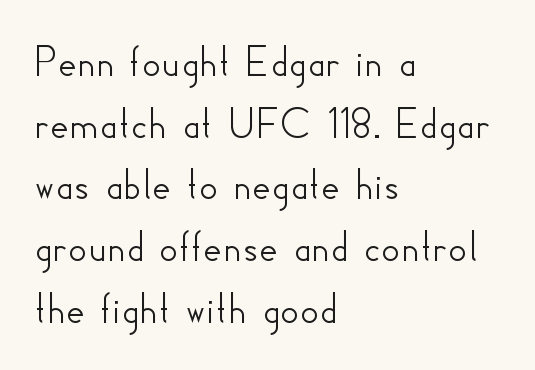
{"serif": "no", "italic": "no", "width": "normal", "stroke_contrast": "low", "x_height": "small", "monospaced": "no", "underline": "no", "align": "left", "line_spacing": "normal", "line_spacing_ratio": 1.34, "letter_spacing": "normal", "letter_spacing_em": 0.0, "glyph_px": 46}
